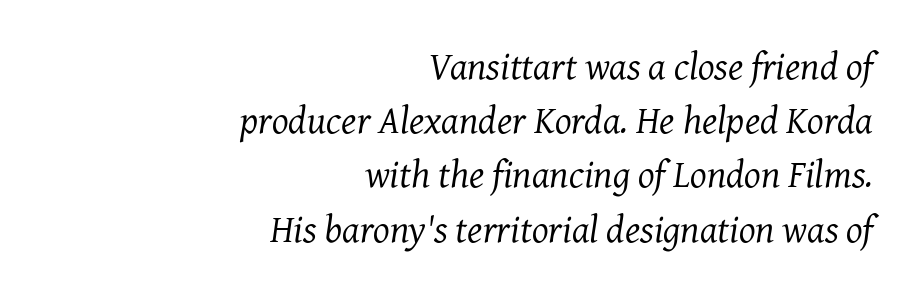
{"serif": "yes", "italic": "yes", "lean": "right", "slant_degrees": 7, "bold": "no", "weight": "regular", "width": "normal", "stroke_contrast": "medium", "x_height": "medium", "monospaced": "no", "underline": "no", "align": "right", "line_spacing": "normal", "line_spacing_ratio": 1.39, "letter_spacing": "normal", "letter_spacing_em": 0.0, "glyph_px": 39}
